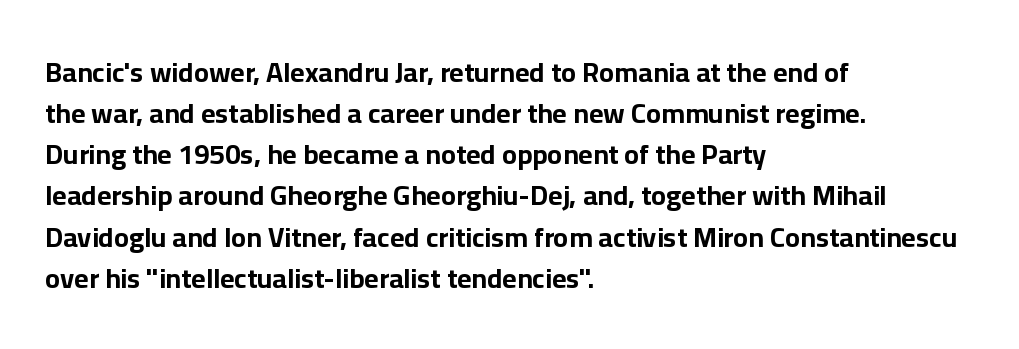
Serifs: no, the terminals of the letterforms are clean. Thick stems and heavy bowls — unmistakably bold. Italic? Not at all — the glyphs are vertical. Words appear dense and cohesive because spacing is normal. Underlining? Definitely not there.
